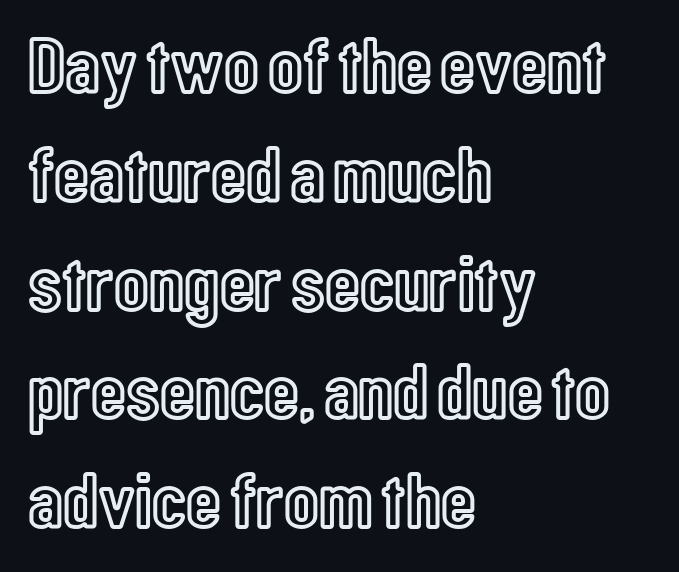
The image shows 80 px condensed type, upright; set left-aligned, normal line spacing (1.36x), normal letter spacing, not underlined; a medium x-height.
